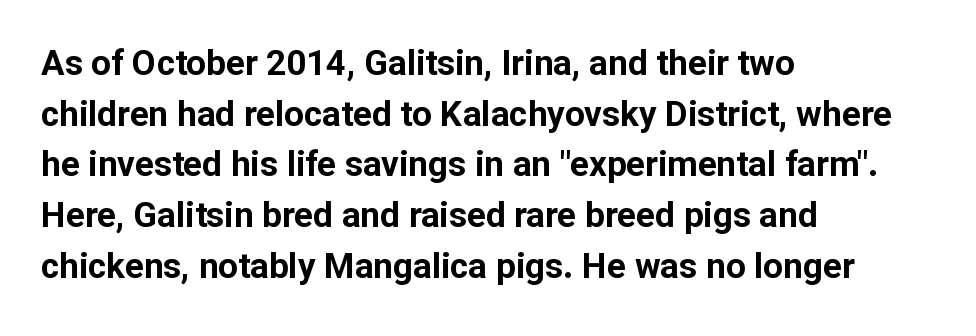
Q: Is the text bold? A: Yes.
Q: Is the text italic (slanted)? A: No, it is upright.
Q: Is the typeface a serif or a sans-serif typeface? A: Sans-serif.
Q: Is the text underlined? A: No.
Q: How is the paragraph aligned? A: Left-aligned.
Q: Is the spacing between letters normal or unusually wide? A: Normal.
Q: Is the spacing between lines tight, normal or loose? A: Normal.
Q: Width (condensed, normal, or wide)? A: Normal.
Q: Stroke contrast? A: Low.
Q: x-height? A: Medium.
Q: Monospaced? A: No.
